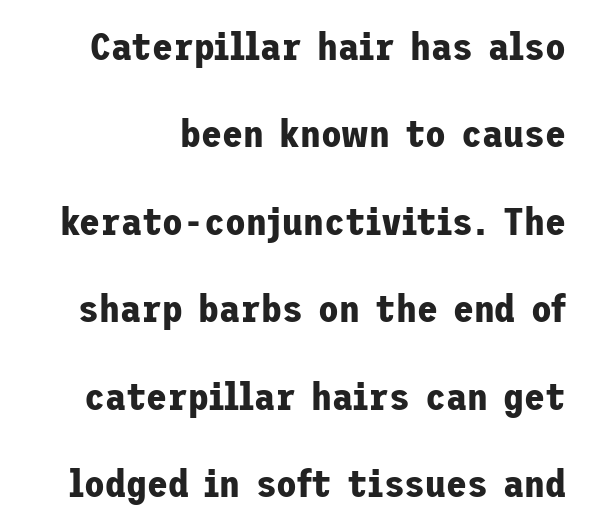
{"serif": "no", "italic": "no", "bold": "yes", "weight": "bold", "width": "normal", "stroke_contrast": "low", "x_height": "medium", "underline": "no", "line_spacing": "loose", "line_spacing_ratio": 2.3, "letter_spacing": "normal", "letter_spacing_em": 0.0, "glyph_px": 38}
